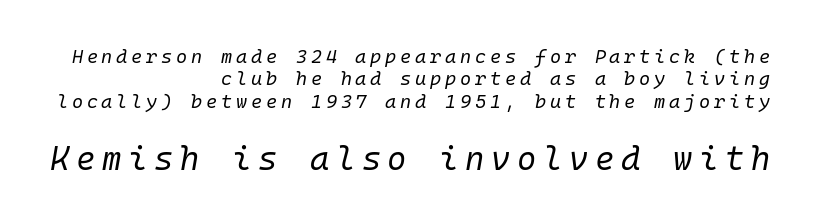
{"italic": "yes", "lean": "right", "slant_degrees": 10, "bold": "no", "weight": "regular", "width": "normal", "stroke_contrast": "low", "x_height": "medium", "monospaced": "yes", "underline": "no", "align": "right", "line_spacing_ratio": 1.18, "letter_spacing": "wide", "letter_spacing_em": 0.2, "larger_block": "second", "size_ratio": 1.74, "glyph_px": 33}
